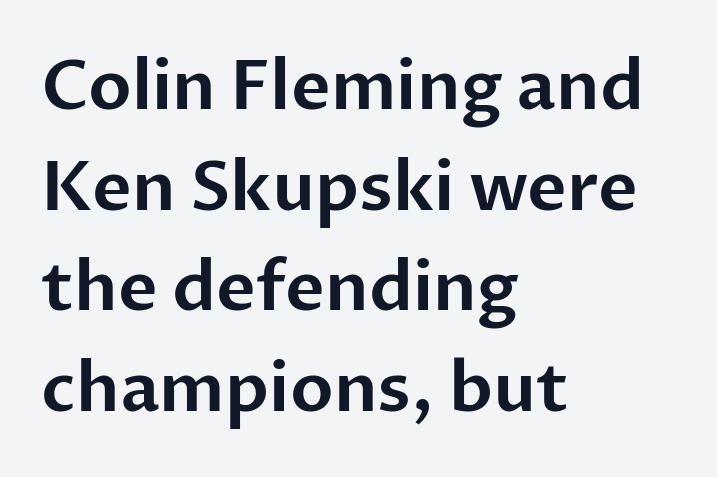
The image shows 68 px sans-serif type, upright; set left-aligned, normal line spacing (1.48x), normal letter spacing, not underlined; low stroke contrast and a medium x-height.
